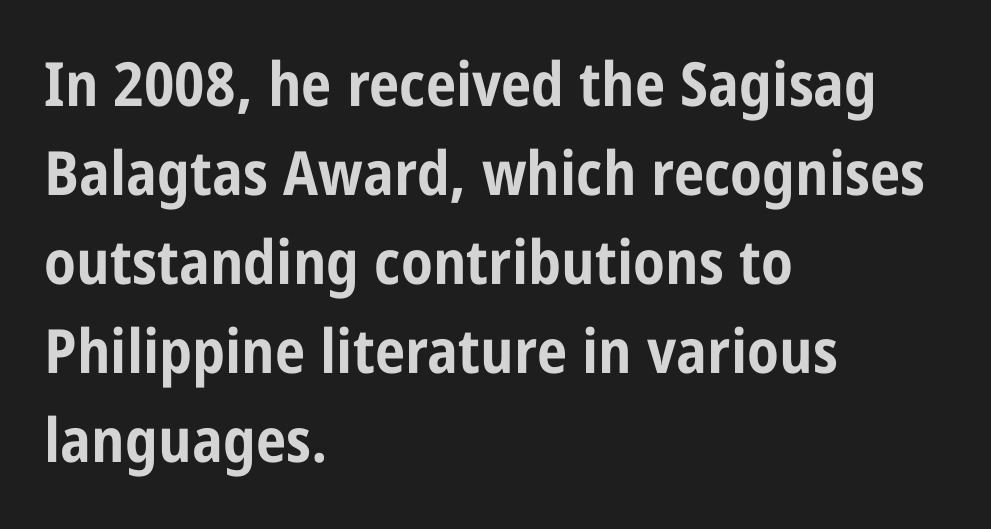
The image shows 61 px bold, condensed sans-serif type, upright; set left-aligned, normal line spacing (1.46x), normal letter spacing, not underlined; low stroke contrast and a large x-height.
